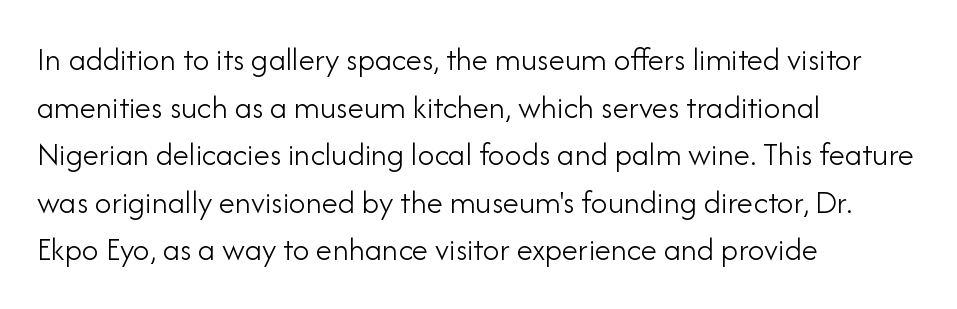
The paragraph shown leans on its left margin. This sample has the flowing, uneven cadence of proportional lettering. Here the glyphs are tracked normally, forming tight word shapes. Posture: vertical. Clear beneath every line of the passage.
